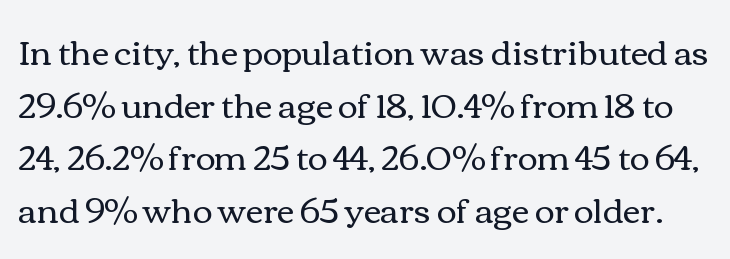
Letters rest on an invisible, unmarked baseline. No chunkiness to these letters — they're not bold. Character widths vary here, with narrow letters taking less room than wide ones. The horizontal fit of the characters is conventional and even.
